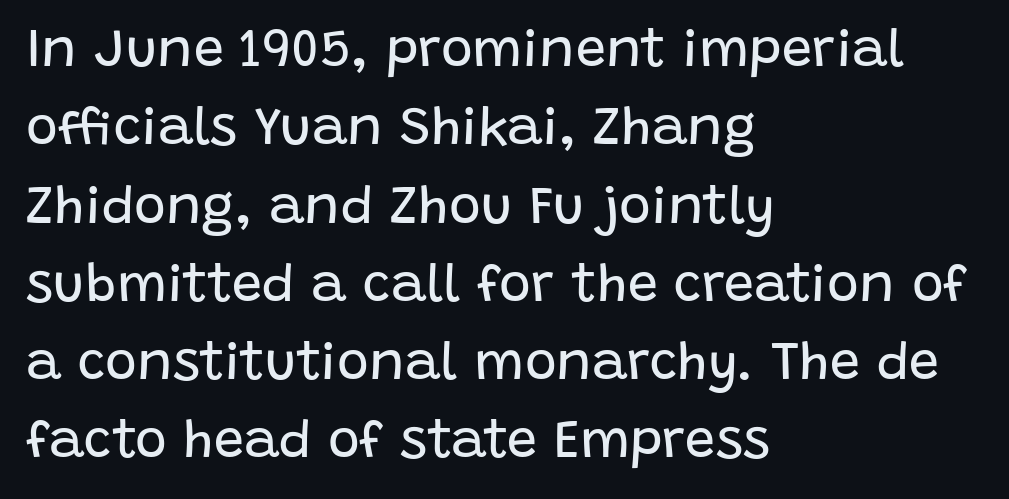
Q: Is the text bold? A: No.
Q: Is the text italic (slanted)? A: No, it is upright.
Q: Is the typeface a serif or a sans-serif typeface? A: Sans-serif.
Q: Is the text underlined? A: No.
Q: How is the paragraph aligned? A: Left-aligned.
Q: Is the spacing between letters normal or unusually wide? A: Normal.
Q: Is the spacing between lines tight, normal or loose? A: Normal.
Q: Width (condensed, normal, or wide)? A: Normal.
Q: Stroke contrast? A: Low.
Q: x-height? A: Large.
Q: Monospaced? A: No.
